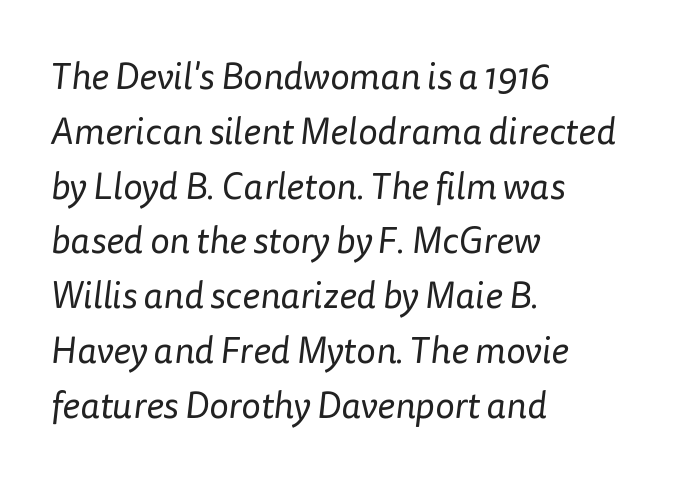
The image shows 37 px regular-weight sans-serif type; set left-aligned, normal line spacing (1.48x), normal letter spacing, not underlined; low stroke contrast and a medium x-height.
